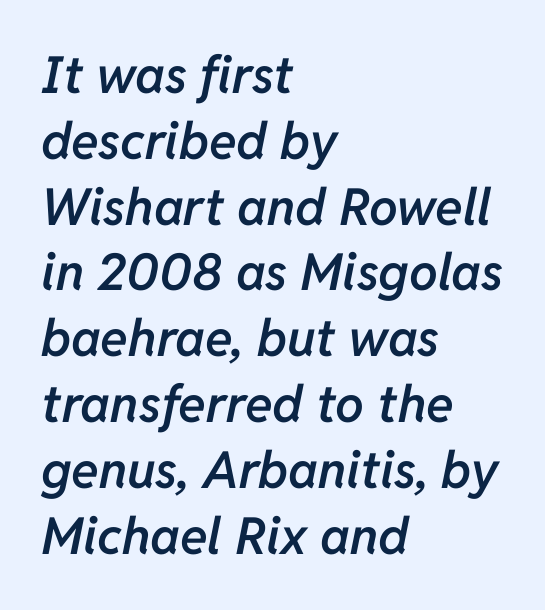
The image shows 51 px semibold type, italic (leaning right); set left-aligned, normal line spacing (1.29x), normal letter spacing, not underlined; low stroke contrast and a medium x-height.
